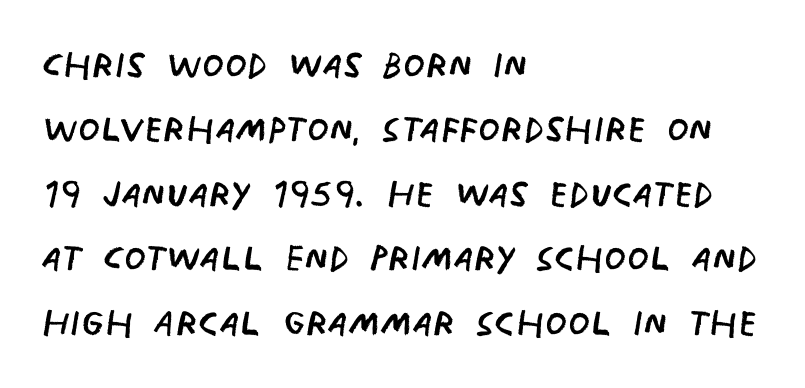
The image shows 50 px regular-weight, condensed sans-serif type; set left-aligned, normal line spacing (1.29x), normal letter spacing, not underlined; low stroke contrast and a large x-height.
